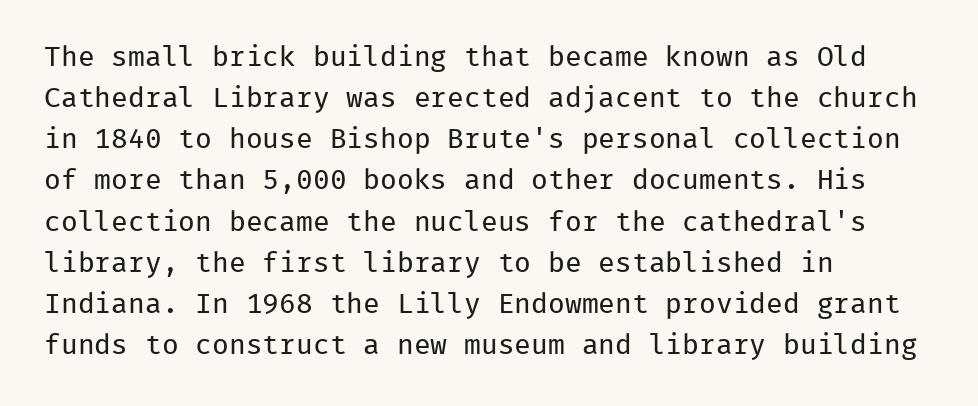
Q: Is the text bold? A: No.
Q: Is the text italic (slanted)? A: No, it is upright.
Q: Is the typeface a serif or a sans-serif typeface? A: Sans-serif.
Q: Is the text underlined? A: No.
Q: How is the paragraph aligned? A: Left-aligned.
Q: Is the spacing between letters normal or unusually wide? A: Normal.
Q: Is the spacing between lines tight, normal or loose? A: Normal.
Q: Width (condensed, normal, or wide)? A: Normal.
Q: Stroke contrast? A: Low.
Q: x-height? A: Medium.
Q: Monospaced? A: Yes.
